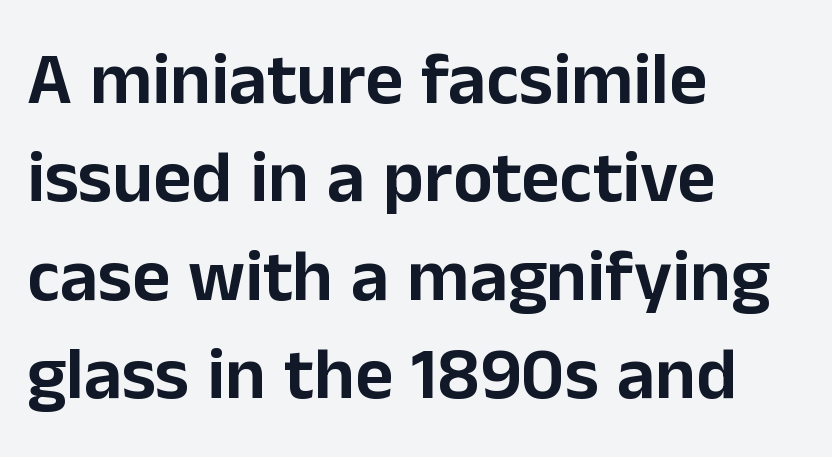
{"serif": "no", "italic": "no", "width": "normal", "stroke_contrast": "low", "x_height": "medium", "monospaced": "no", "underline": "no", "align": "left", "line_spacing": "normal", "line_spacing_ratio": 1.33, "letter_spacing": "normal", "letter_spacing_em": 0.0, "glyph_px": 74}
